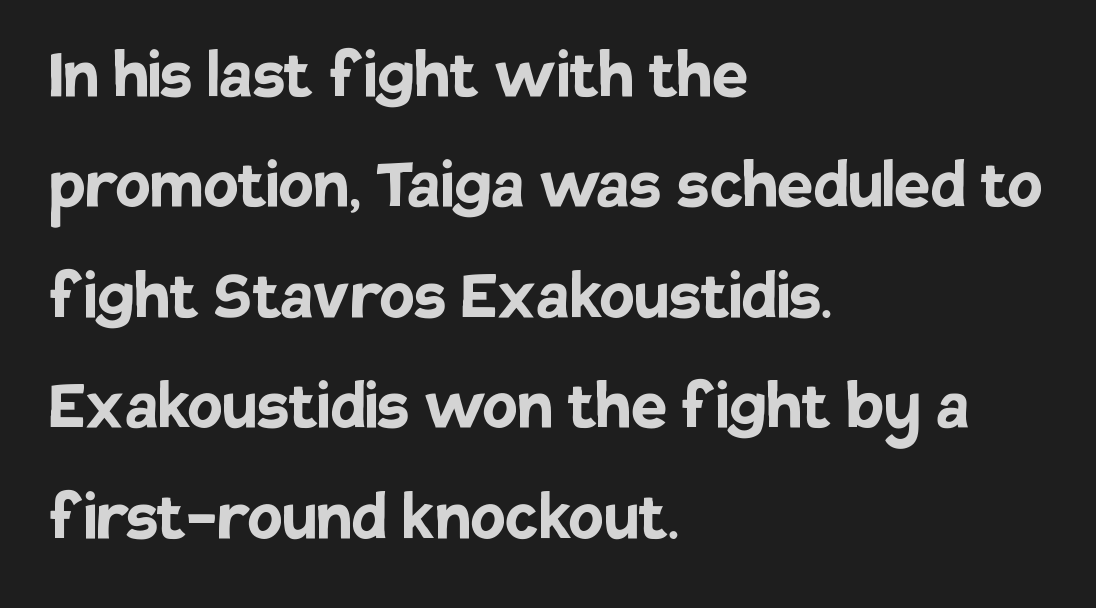
Vertical spacing — default. Every letter is thick-stroked: bold, no question. The letters sit at their default tracking, neither squeezed nor spread. Are there feet on the stems? There aren't — it's a sans. Short and long lines alike share a common starting point at left. The words here are not underlined.
